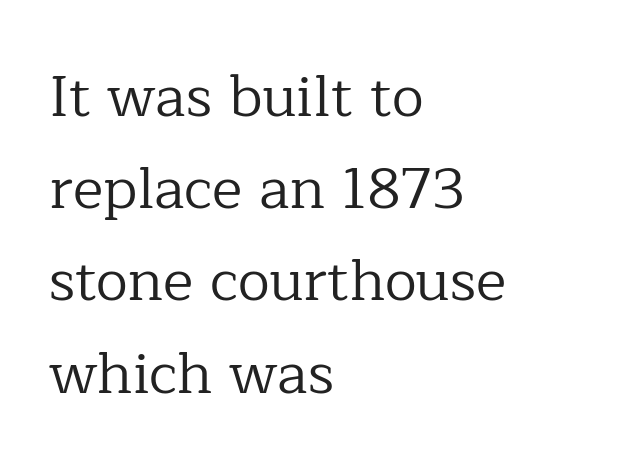
{"serif": "yes", "italic": "no", "bold": "no", "weight": "regular", "width": "normal", "stroke_contrast": "low", "x_height": "medium", "monospaced": "no", "underline": "no", "align": "left", "line_spacing": "normal", "line_spacing_ratio": 1.59, "letter_spacing": "normal", "letter_spacing_em": 0.0, "glyph_px": 58}
